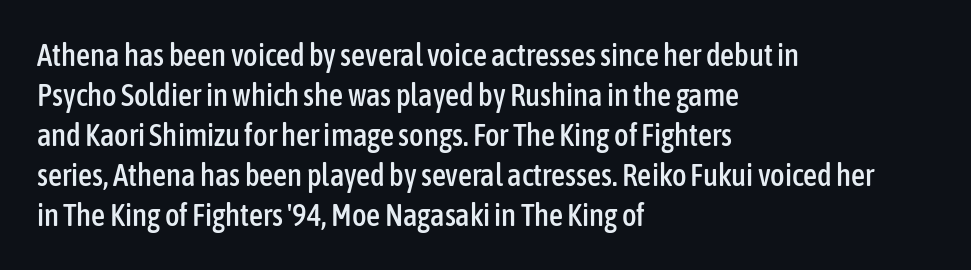
The image shows 31 px condensed sans-serif type, upright; set left-aligned, normal line spacing (1.29x), normal letter spacing, not underlined; low stroke contrast and a medium x-height.
